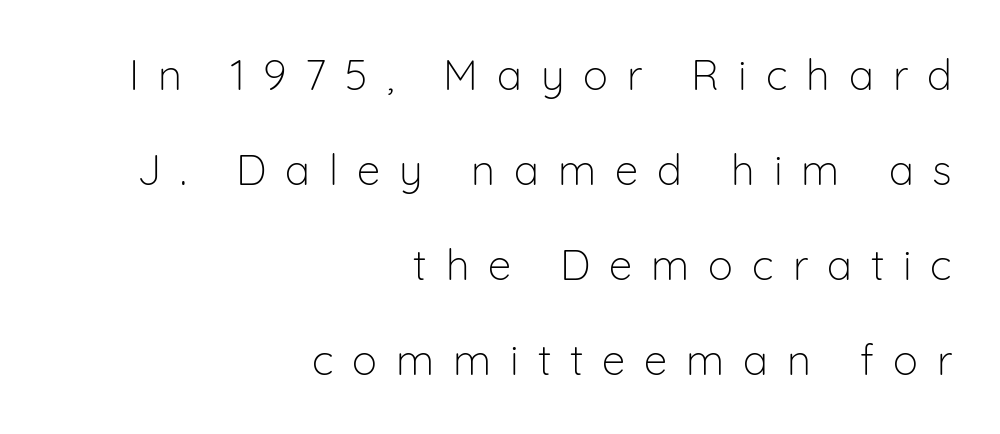
{"serif": "no", "italic": "no", "bold": "no", "weight": "light", "width": "normal", "stroke_contrast": "low", "x_height": "medium", "monospaced": "no", "underline": "no", "align": "right", "line_spacing": "loose", "line_spacing_ratio": 2.26, "letter_spacing": "wide", "letter_spacing_em": 0.45, "glyph_px": 42}
